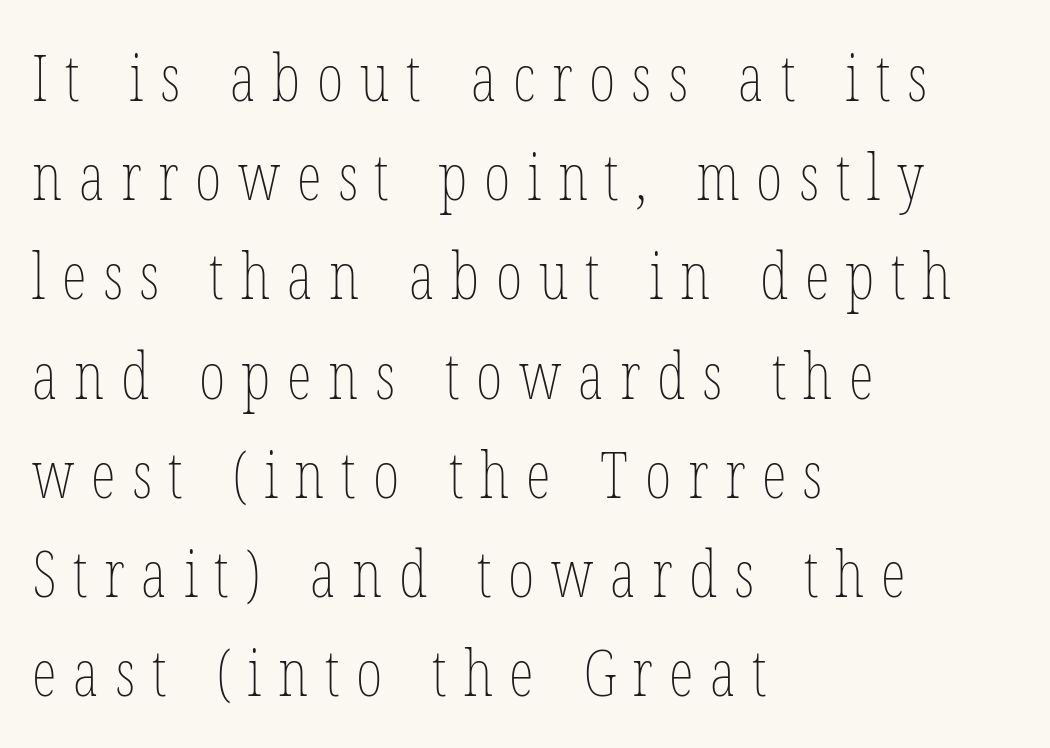
If you drew a line through each stem, it would be perfectly vertical. How would I describe the line gaps? Plain and ordinary. Letters rest on an invisible, unmarked baseline. Students, note that the glyphs here are deliberately spaced far apart.
